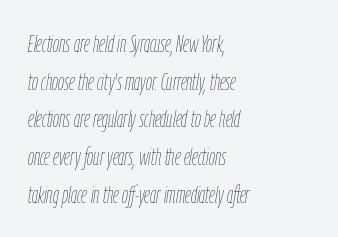
{"italic": "yes", "lean": "right", "slant_degrees": 9, "bold": "no", "underline": "no", "align": "left", "line_spacing": "normal", "line_spacing_ratio": 1.57, "letter_spacing": "normal", "letter_spacing_em": 0.0, "glyph_px": 24}
